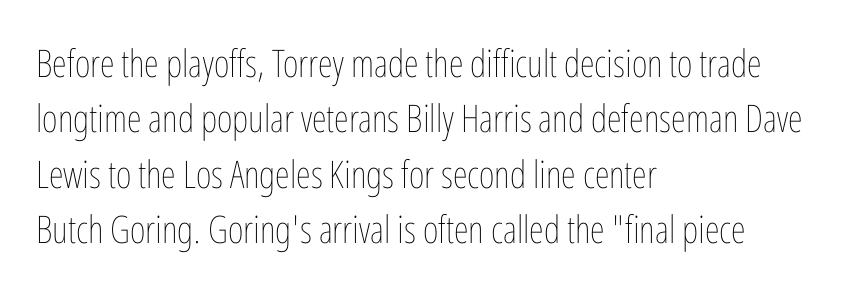
Q: Is the text bold? A: No.
Q: Is the text italic (slanted)? A: No, it is upright.
Q: Is the text underlined? A: No.
Q: How is the paragraph aligned? A: Left-aligned.
Q: Is the spacing between letters normal or unusually wide? A: Normal.
Q: Is the spacing between lines tight, normal or loose? A: Normal.
Q: Width (condensed, normal, or wide)? A: Condensed.
Q: Stroke contrast? A: Low.
Q: x-height? A: Medium.
Q: Monospaced? A: No.
